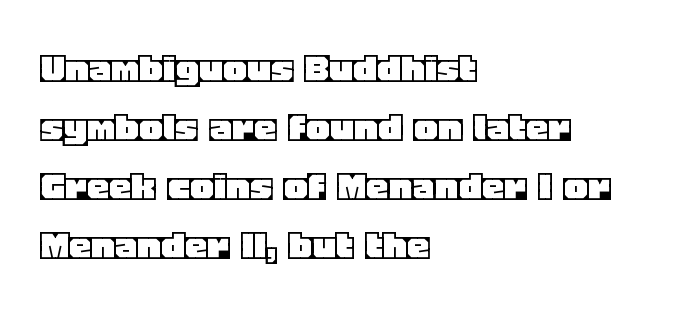
Q: Is the text italic (slanted)? A: No, it is upright.
Q: Is the text underlined? A: No.
Q: How is the paragraph aligned? A: Left-aligned.
Q: Is the spacing between letters normal or unusually wide? A: Normal.
Q: Is the spacing between lines tight, normal or loose? A: Normal.
Q: Width (condensed, normal, or wide)? A: Normal.
Q: x-height? A: Large.
Q: Monospaced? A: No.
